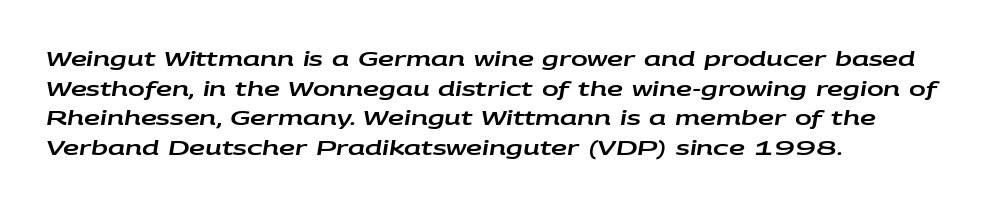
{"italic": "yes", "lean": "right", "slant_degrees": 9, "underline": "no", "align": "left", "line_spacing": "normal", "line_spacing_ratio": 1.48, "letter_spacing": "normal", "letter_spacing_em": 0.0, "glyph_px": 20}
